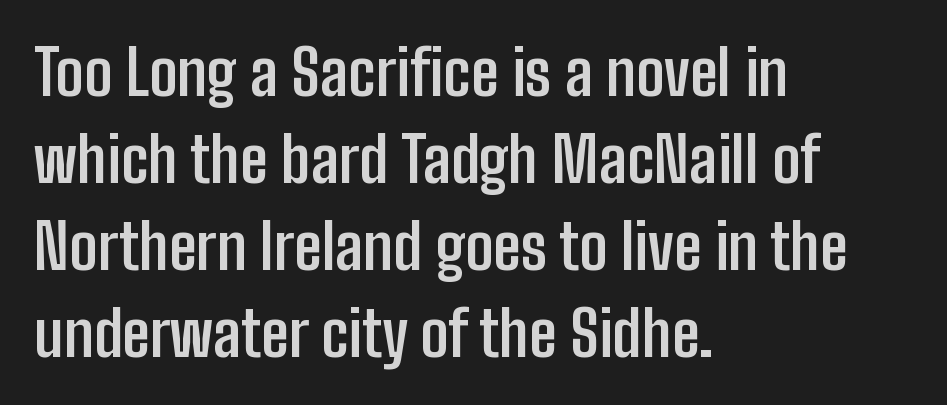
The image shows 63 px semibold, condensed sans-serif type, upright; set left-aligned, normal line spacing (1.38x), normal letter spacing, not underlined; low stroke contrast and a medium x-height.
